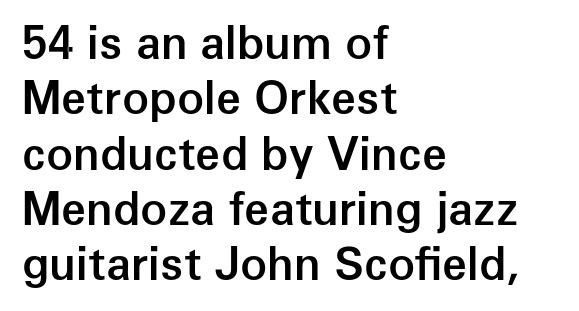
This sample has the flowing, uneven cadence of proportional lettering. These lines stack with their left ends in a neat column. Emphasis by weight is partial: semibold. Has an underline been added? It has not.
